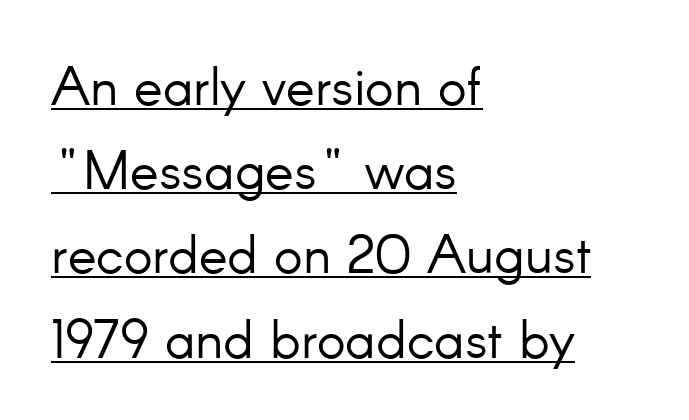
Q: Is the text bold? A: No.
Q: Is the text italic (slanted)? A: No, it is upright.
Q: Is the typeface a serif or a sans-serif typeface? A: Sans-serif.
Q: Is the text underlined? A: Yes.
Q: How is the paragraph aligned? A: Left-aligned.
Q: Is the spacing between letters normal or unusually wide? A: Normal.
Q: Is the spacing between lines tight, normal or loose? A: Normal.
Q: Width (condensed, normal, or wide)? A: Normal.
Q: Stroke contrast? A: Low.
Q: x-height? A: Small.
Q: Monospaced? A: No.
